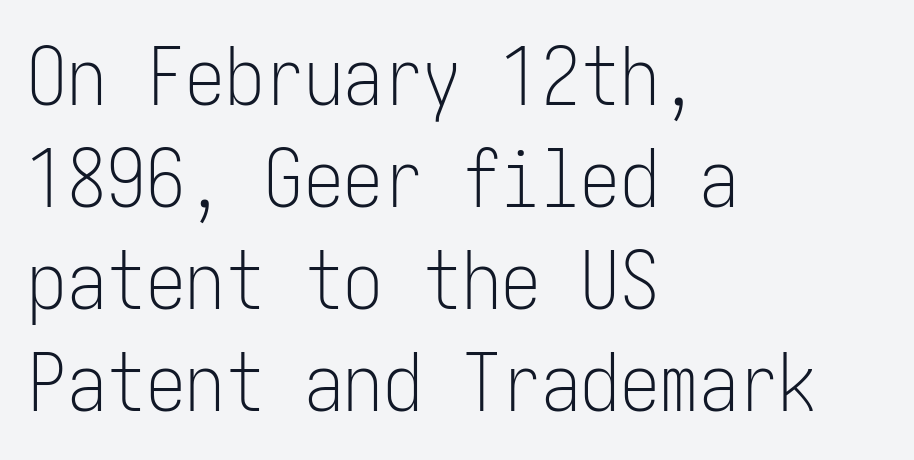
{"serif": "no", "italic": "no", "bold": "no", "weight": "light", "width": "condensed", "stroke_contrast": "low", "x_height": "medium", "underline": "no", "align": "left", "line_spacing": "normal", "line_spacing_ratio": 1.29, "letter_spacing": "normal", "letter_spacing_em": 0.0, "glyph_px": 79}
